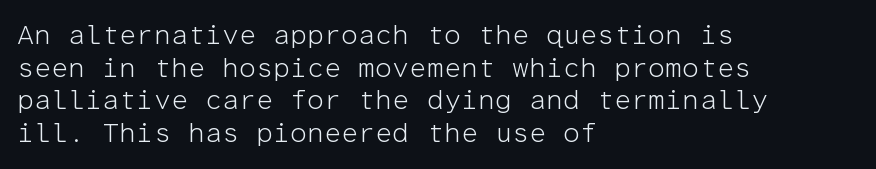
Q: Is the text bold? A: No.
Q: Is the text italic (slanted)? A: No, it is upright.
Q: Is the text underlined? A: No.
Q: How is the paragraph aligned? A: Left-aligned.
Q: Is the spacing between letters normal or unusually wide? A: Normal.
